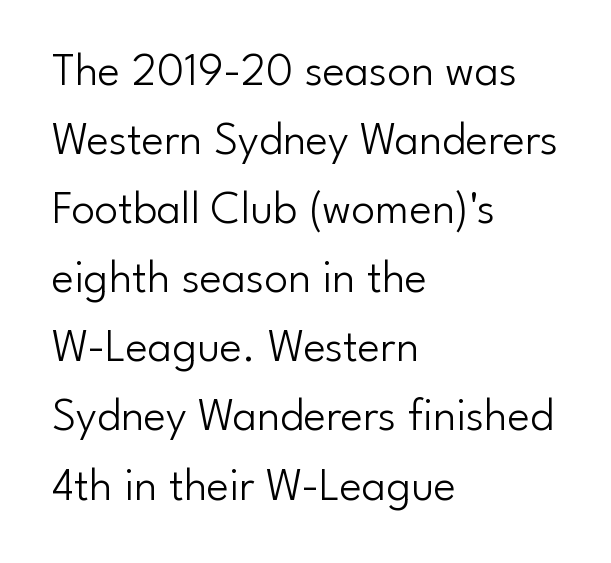
Default kerning and tracking; the words read as compact shapes. This is the regular roman posture of the typeface. A quiet, ordinary-to-light weight characterises the typeface. Is this a fixed-width face? No — the glyphs have proportional, varying widths. Any mark beneath the type? The region is blank. A typesetter would label this face a sans.
